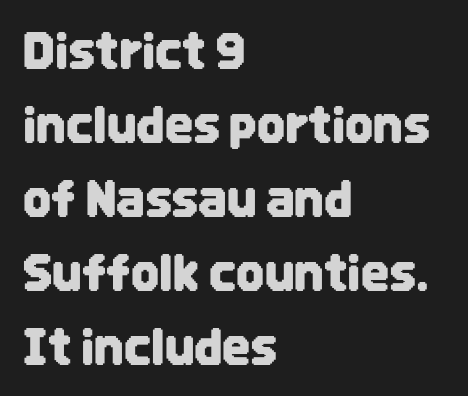
Q: Is the text italic (slanted)? A: No, it is upright.
Q: Is the typeface a serif or a sans-serif typeface? A: Sans-serif.
Q: Is the text underlined? A: No.
Q: How is the paragraph aligned? A: Left-aligned.
Q: Is the spacing between letters normal or unusually wide? A: Normal.
Q: Is the spacing between lines tight, normal or loose? A: Normal.
Q: Width (condensed, normal, or wide)? A: Condensed.
Q: Stroke contrast? A: Low.
Q: x-height? A: Large.
Q: Monospaced? A: No.
